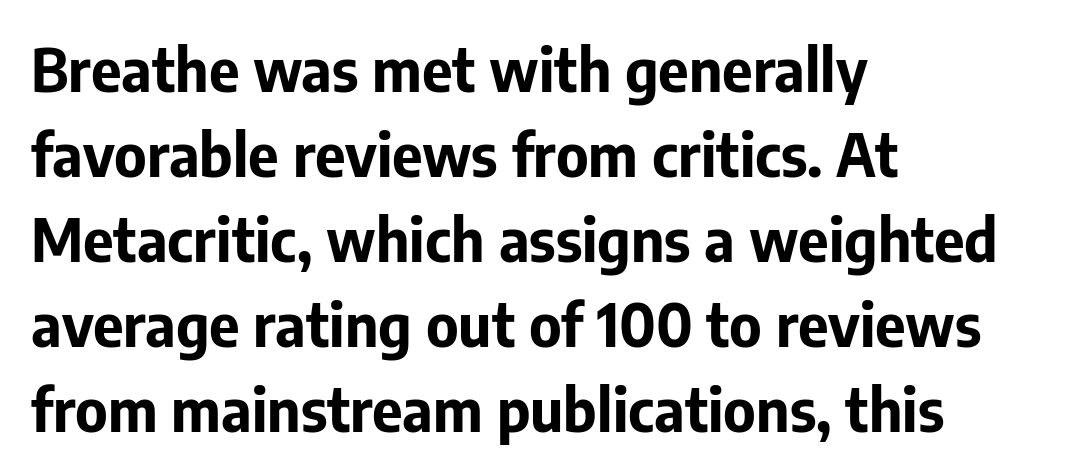
Q: Is the text bold? A: Yes.
Q: Is the text italic (slanted)? A: No, it is upright.
Q: Is the typeface a serif or a sans-serif typeface? A: Sans-serif.
Q: Is the text underlined? A: No.
Q: How is the paragraph aligned? A: Left-aligned.
Q: Is the spacing between letters normal or unusually wide? A: Normal.
Q: Is the spacing between lines tight, normal or loose? A: Normal.
Q: Width (condensed, normal, or wide)? A: Normal.
Q: Stroke contrast? A: Low.
Q: x-height? A: Medium.
Q: Monospaced? A: No.
